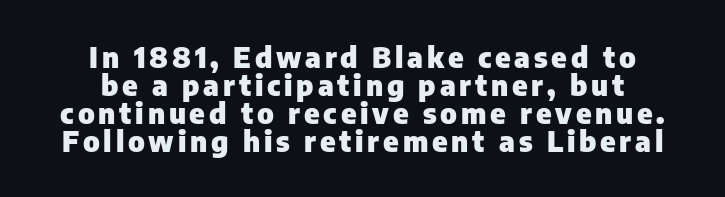
The image shows 29 px heavy sans-serif type, upright; set centered, tight line spacing (0.96x), not underlined; low stroke contrast and a medium x-height.
